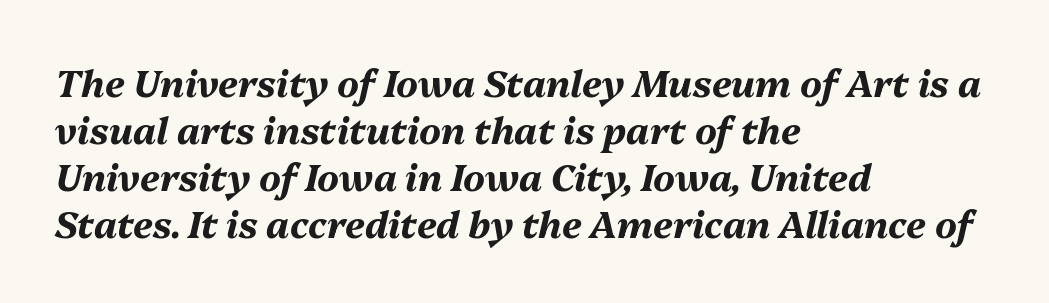
The image shows 37 px bold type, italic (leaning right); set left-aligned, normal line spacing (1.27x), normal letter spacing, not underlined; medium stroke contrast and a medium x-height.
